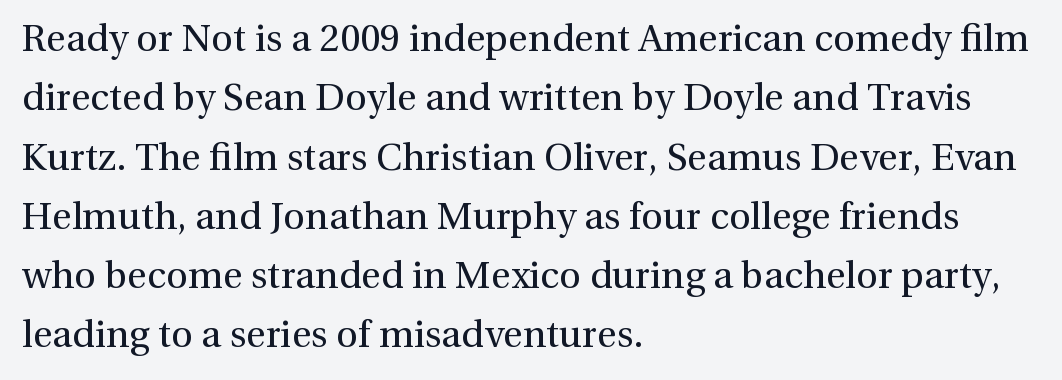
The image shows 38 px regular-weight serif type, upright; set left-aligned, normal line spacing (1.56x), normal letter spacing, not underlined; a medium x-height.
